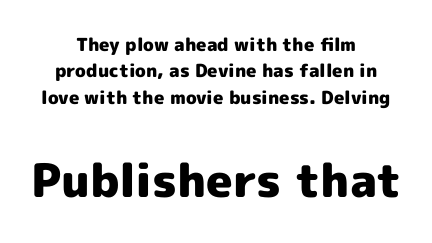
{"serif": "no", "italic": "no", "bold": "yes", "weight": "heavy", "width": "normal", "x_height": "medium", "monospaced": "no", "underline": "no", "align": "center", "line_spacing": "normal", "line_spacing_ratio": 1.46, "letter_spacing": "normal", "letter_spacing_em": 0.0, "larger_block": "second", "size_ratio": 2.56, "glyph_px": 46}
